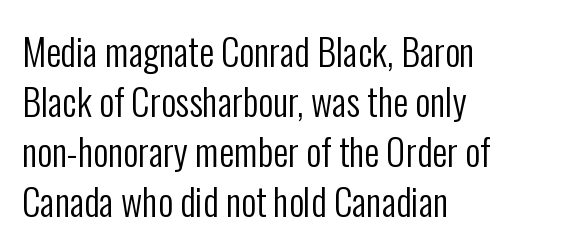
The image shows 37 px regular-weight, condensed sans-serif type, upright; set left-aligned, normal line spacing (1.35x), normal letter spacing, not underlined; low stroke contrast and a medium x-height.
